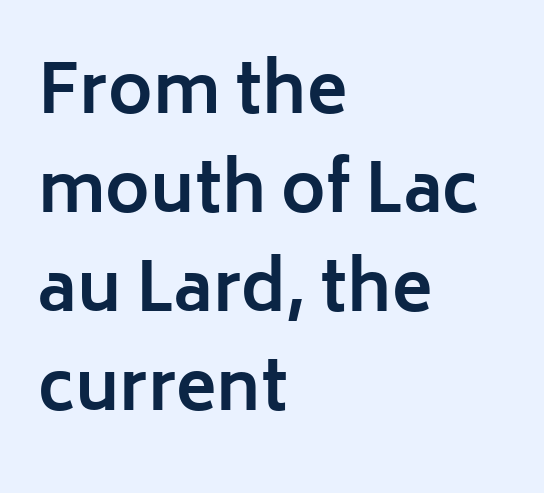
The image shows 67 px bold sans-serif type, upright; set left-aligned, normal line spacing (1.48x), normal letter spacing, not underlined; low stroke contrast and a medium x-height.
